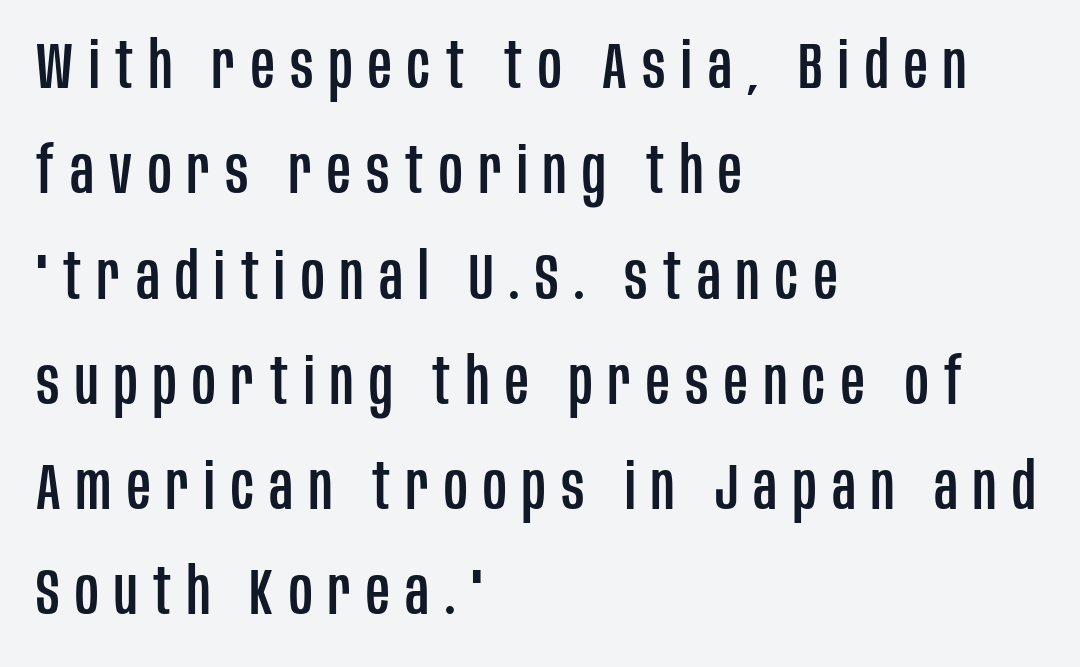
Short and long lines alike share a common starting point at left. Style check: upright. Font category for this specimen: sans-serif. The block of text has a typical density, with ordinary space between rows. Compared with typical body copy, the letter spacing here is much looser.
